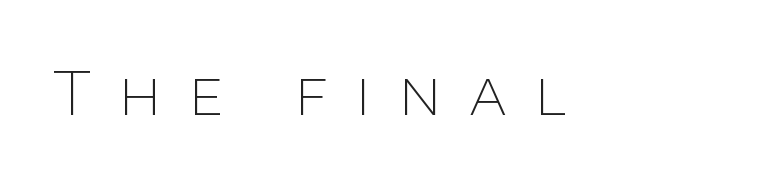
{"serif": "no", "italic": "no", "bold": "no", "weight": "thin", "width": "normal", "stroke_contrast": "low", "x_height": "large", "monospaced": "no", "underline": "no", "letter_spacing": "wide", "letter_spacing_em": 0.46, "glyph_px": 60}
